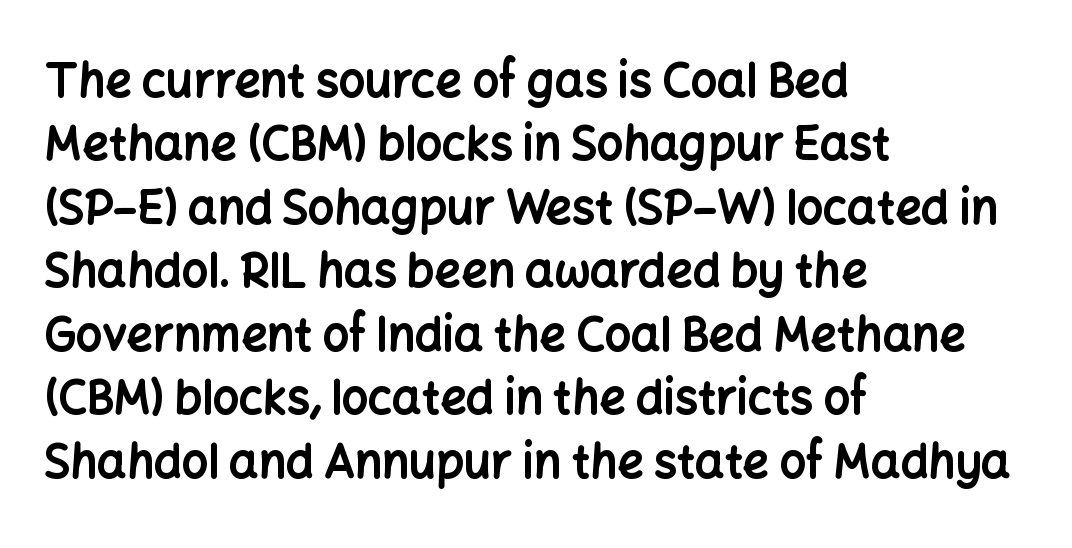
{"serif": "no", "italic": "no", "bold": "yes", "weight": "bold", "width": "normal", "stroke_contrast": "low", "x_height": "medium", "monospaced": "no", "underline": "no", "align": "left", "line_spacing": "normal", "line_spacing_ratio": 1.38, "letter_spacing": "normal", "letter_spacing_em": 0.0, "glyph_px": 46}
